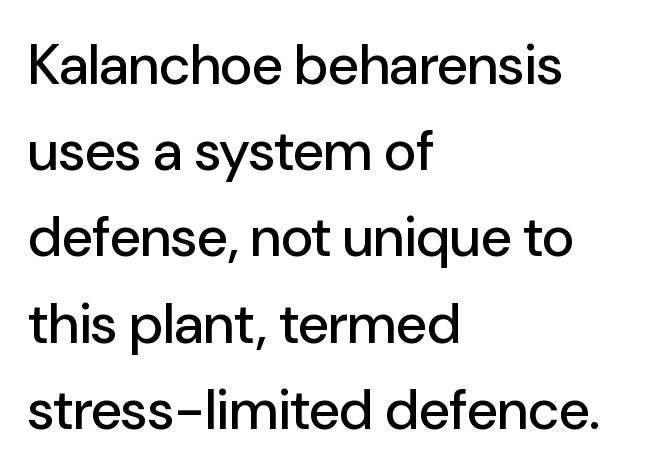
The image shows 56 px sans-serif type, upright; set left-aligned, normal line spacing (1.54x), normal letter spacing, not underlined; low stroke contrast and a medium x-height.
